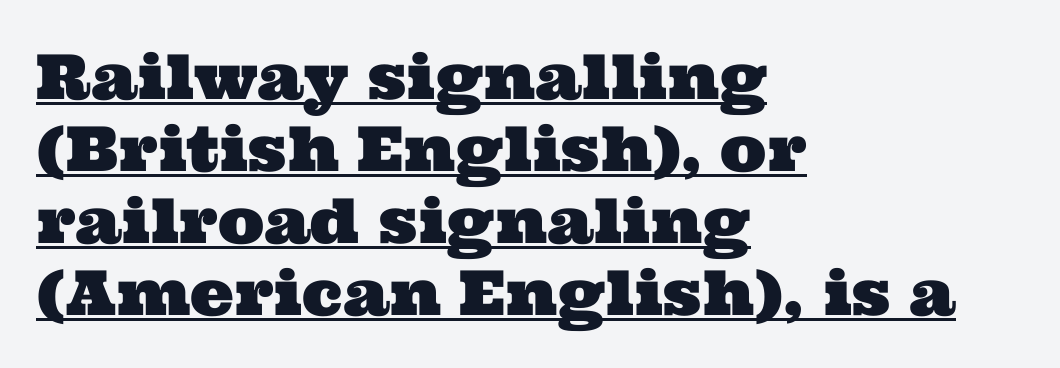
The image shows 62 px wide serif type; set left-aligned, line spacing 1.16x, normal letter spacing, underlined; medium stroke contrast and a medium x-height.
